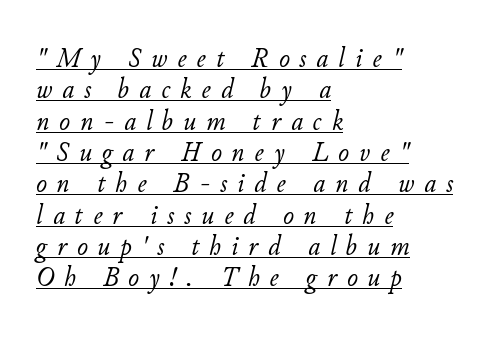
{"italic": "yes", "lean": "right", "slant_degrees": 11, "bold": "no", "weight": "light", "width": "normal", "stroke_contrast": "low", "x_height": "small", "monospaced": "no", "underline": "yes", "align": "left", "line_spacing": "tight", "line_spacing_ratio": 1.08, "letter_spacing": "wide", "letter_spacing_em": 0.35, "glyph_px": 29}
